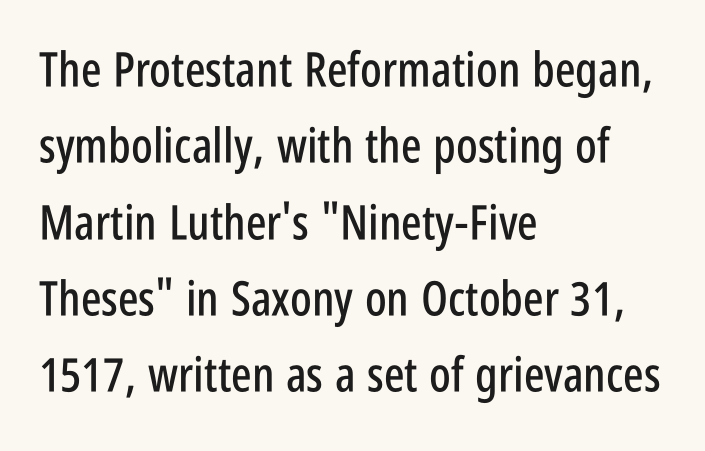
Spacing verdict: proportional, widths tailored to each character. Short and long lines alike share a common starting point at left. What kind of face is this? One without serifs — a sans. Is there much room between lines? A standard amount, neither cramped nor airy. The gap between lines stays unmarked.
